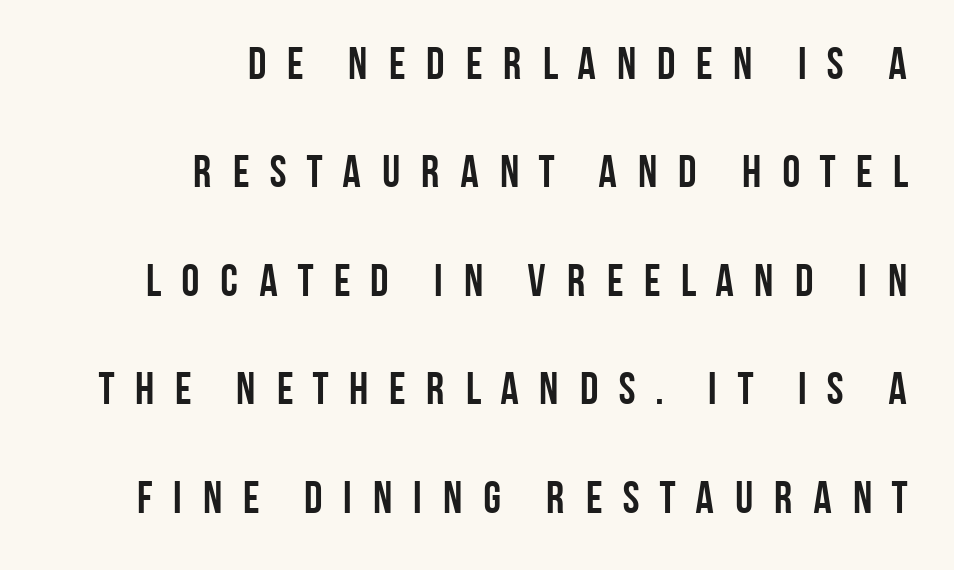
The image shows 45 px semibold, condensed sans-serif type, upright; set right-aligned, loose line spacing (2.41x), unusually wide letter spacing (+0.38 em), not underlined; low stroke contrast and a large x-height.
